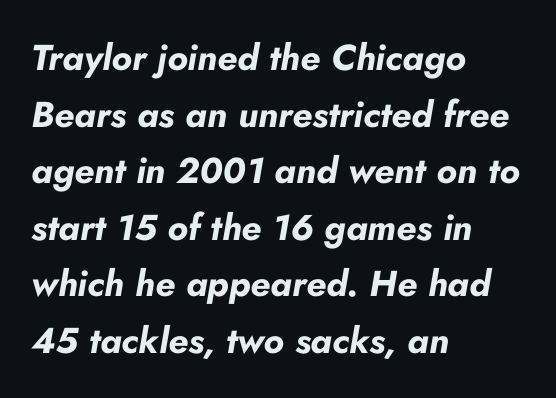
Q: Is the text bold? A: Yes.
Q: Is the text italic (slanted)? A: Yes, it leans right by about 10 degrees.
Q: Is the text underlined? A: No.
Q: How is the paragraph aligned? A: Left-aligned.
Q: Is the spacing between letters normal or unusually wide? A: Normal.
Q: Is the spacing between lines tight, normal or loose? A: Normal.
Q: Width (condensed, normal, or wide)? A: Normal.
Q: Stroke contrast? A: Low.
Q: x-height? A: Small.
Q: Monospaced? A: No.
